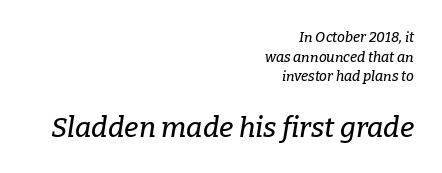
Block two is the big one; block one sits smaller above it. The gap between lines stays unmarked. Every character sits at an angle, as italics do. Is this a fixed-width face? No — the glyphs have proportional, varying widths. Short note: letters normally spaced. The rendering anchors every line to the right-hand side.
